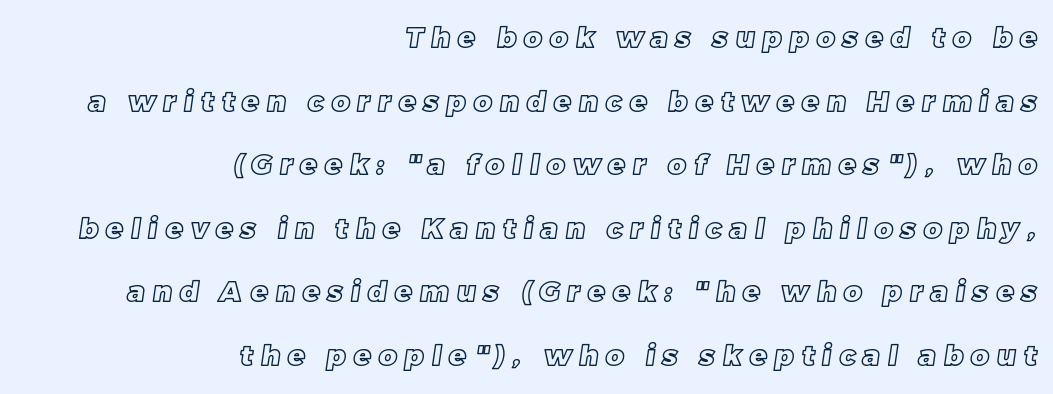
Q: Is the text underlined? A: No.
Q: How is the paragraph aligned? A: Right-aligned.
Q: Is the spacing between letters normal or unusually wide? A: Unusually wide.
Q: Is the spacing between lines tight, normal or loose? A: Loose.
Q: Width (condensed, normal, or wide)? A: Normal.
Q: x-height? A: Large.
Q: Monospaced? A: No.
